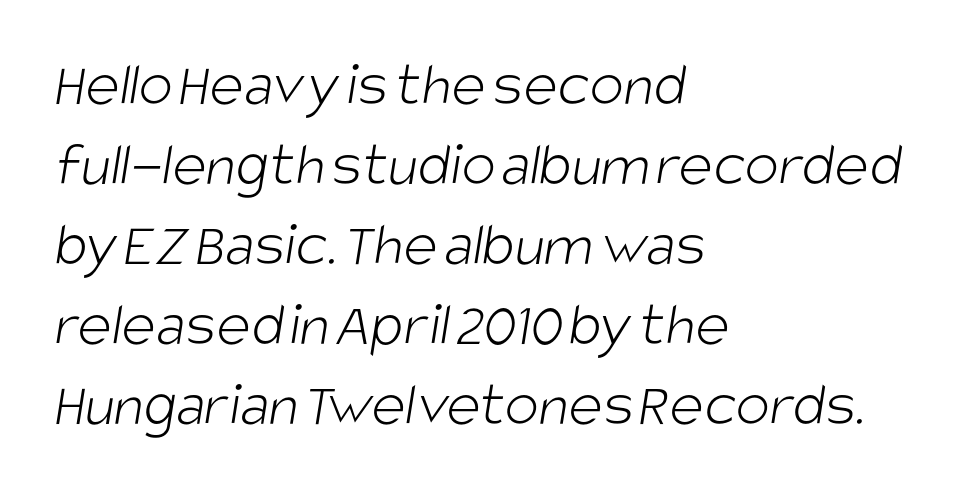
The image shows 64 px light, condensed sans-serif type; set left-aligned, normal line spacing (1.25x), normal letter spacing, not underlined; low stroke contrast and a large x-height.
